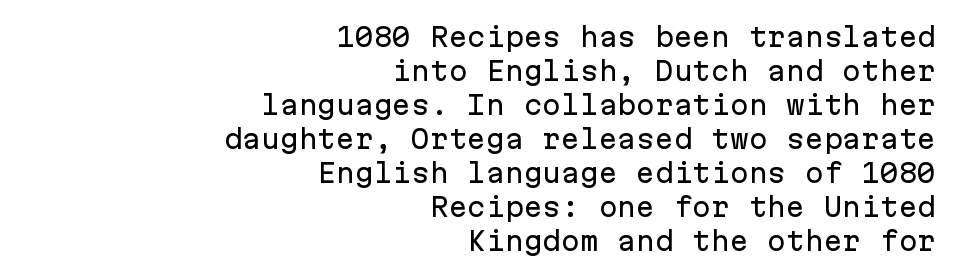
Q: Is the text italic (slanted)? A: No, it is upright.
Q: Is the text underlined? A: No.
Q: How is the paragraph aligned? A: Right-aligned.
Q: Is the spacing between letters normal or unusually wide? A: Normal.
Q: Is the spacing between lines tight, normal or loose? A: Normal.
